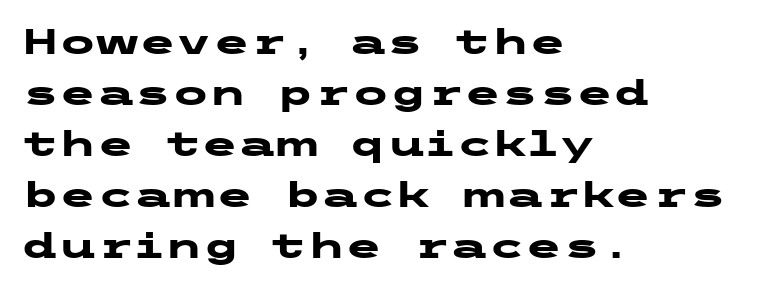
Q: Is the text bold? A: Yes.
Q: Is the text italic (slanted)? A: No, it is upright.
Q: Is the typeface a serif or a sans-serif typeface? A: Sans-serif.
Q: Is the text underlined? A: No.
Q: How is the paragraph aligned? A: Left-aligned.
Q: Is the spacing between letters normal or unusually wide? A: Normal.
Q: Is the spacing between lines tight, normal or loose? A: Normal.
Q: Width (condensed, normal, or wide)? A: Wide.
Q: Stroke contrast? A: Low.
Q: x-height? A: Medium.
